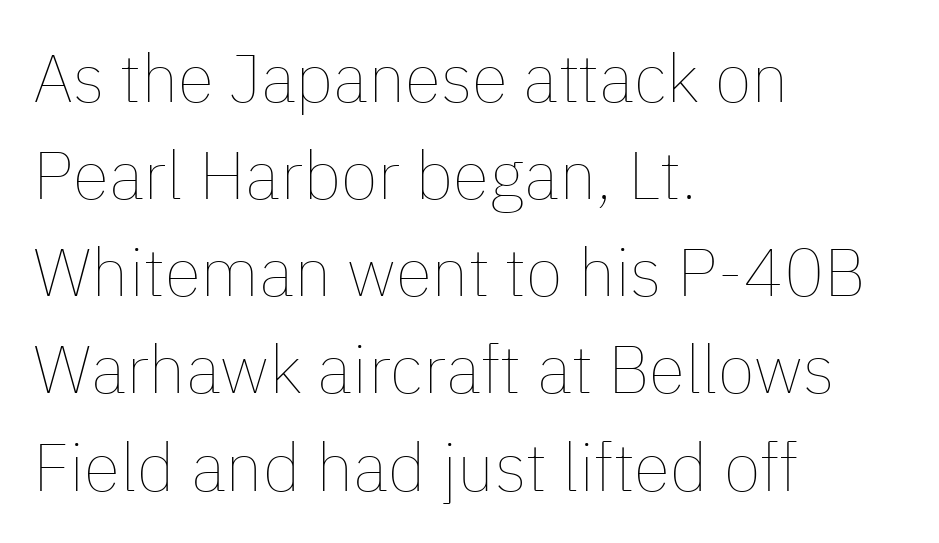
Character widths vary here, with narrow letters taking less room than wide ones. Students, observe: this is what conventionally led text looks like. Just letters on the line, the space beneath them empty. Each stroke keeps to a modest, everyday thickness or less. This sample uses an upright cut, with every glyph sitting square on the baseline. The setting favours the left margin, as ordinary paragraphs usually do.
